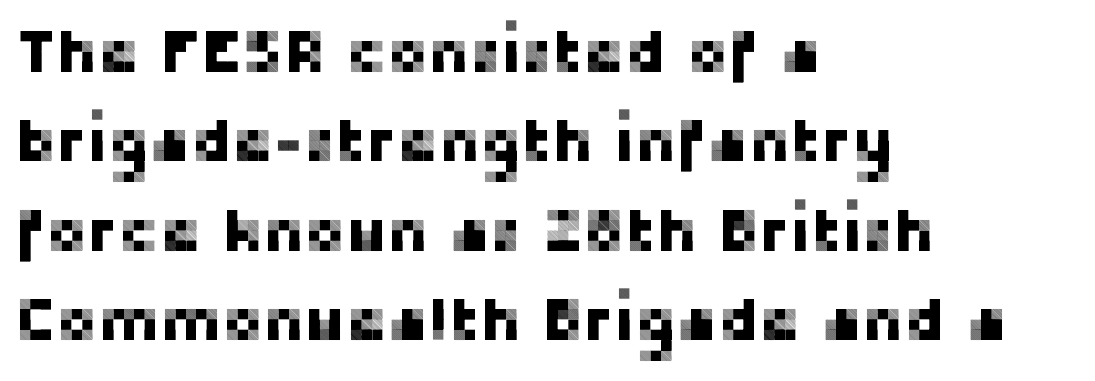
Every row of glyphs begins at an identical x-position on the left. Unlike a traditional serif, this face leaves its strokes unadorned. The area under the type is left untouched. Posture: upright roman. A typesetter would call this proportional, since set widths differ per character.
